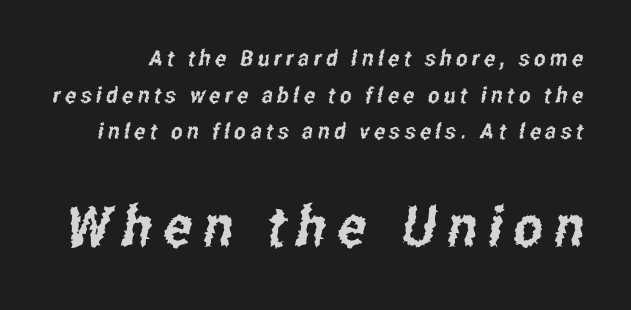
{"serif": "no", "width": "condensed", "stroke_contrast": "low", "x_height": "medium", "monospaced": "no", "underline": "no", "line_spacing": "normal", "line_spacing_ratio": 1.67, "letter_spacing": "wide", "letter_spacing_em": 0.2, "larger_block": "second", "size_ratio": 2.55, "glyph_px": 56}
